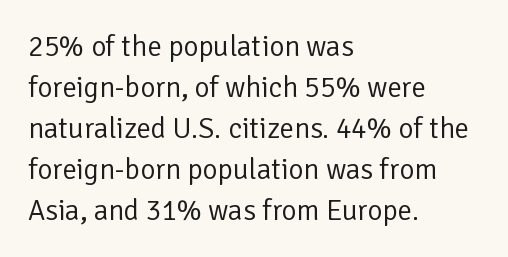
{"serif": "no", "italic": "no", "bold": "no", "weight": "regular", "width": "normal", "stroke_contrast": "low", "x_height": "medium", "monospaced": "no", "underline": "no", "align": "left", "line_spacing": "normal", "line_spacing_ratio": 1.41, "letter_spacing": "normal", "letter_spacing_em": 0.0, "glyph_px": 29}
